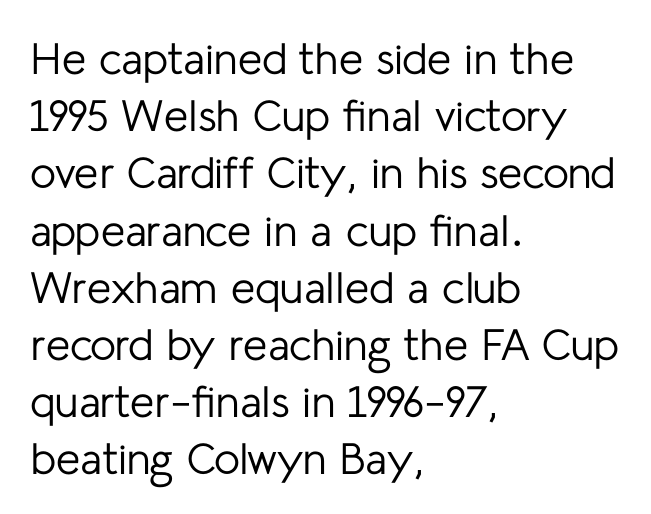
The image shows 44 px regular-weight sans-serif type, upright; set left-aligned, normal line spacing (1.3x), normal letter spacing, not underlined; low stroke contrast and a medium x-height.
